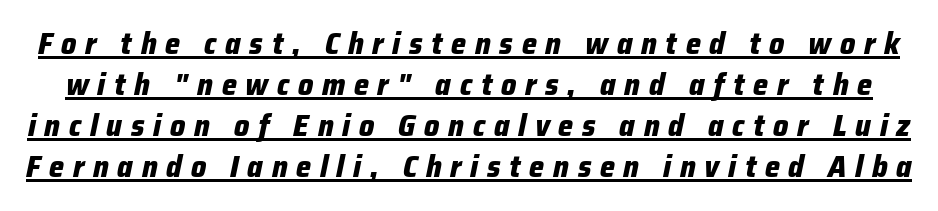
The glyphs have the mass of a bold cut. The axis of the letterforms is tilted away from vertical. The leading is moderate, giving the passage an even texture. Look at the tracking — it's clearly loosened, letters drifting apart. Descenders here cross a horizontal rule under the line. Spacing verdict: proportional, widths tailored to each character.
